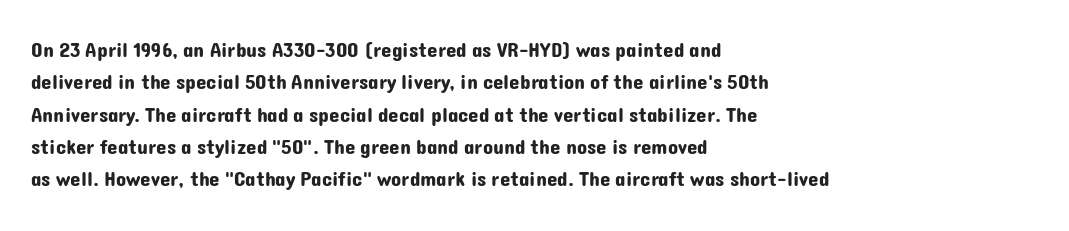
Q: Is the text italic (slanted)? A: No, it is upright.
Q: Is the text underlined? A: No.
Q: How is the paragraph aligned? A: Left-aligned.
Q: Is the spacing between letters normal or unusually wide? A: Normal.
Q: Is the spacing between lines tight, normal or loose? A: Normal.
